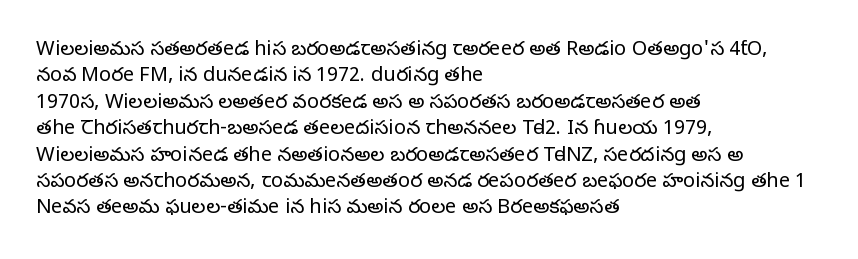
Characters remain perfectly vertical along every line. Rows of type keep a routine distance in the vertical direction. The face looks like a standard text weight, possibly lighter. Letter spacing: default. Each row of text sits above clean, open space.
